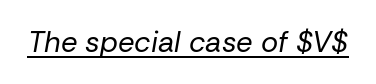
Q: Is the text bold? A: No.
Q: Is the text italic (slanted)? A: Yes, it leans right by about 10 degrees.
Q: Is the text underlined? A: Yes.
Q: Is the spacing between letters normal or unusually wide? A: Normal.
Q: Width (condensed, normal, or wide)? A: Normal.
Q: Stroke contrast? A: Low.
Q: x-height? A: Medium.
Q: Monospaced? A: No.
